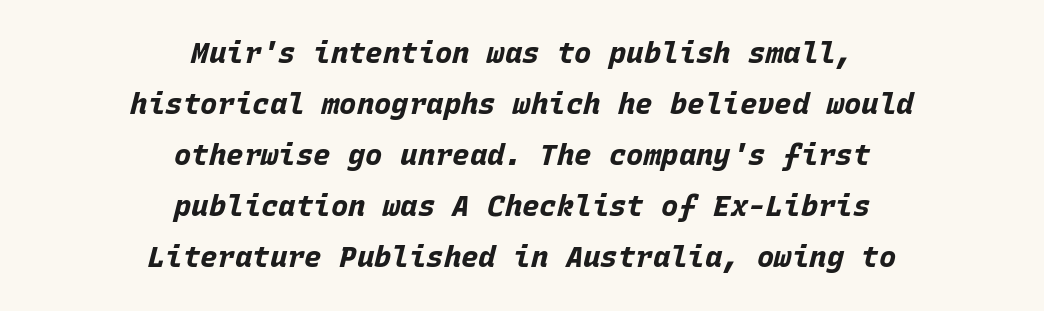
{"italic": "yes", "lean": "right", "slant_degrees": 15, "bold": "yes", "weight": "bold", "width": "normal", "stroke_contrast": "low", "x_height": "large", "monospaced": "yes", "underline": "no", "align": "center", "line_spacing_ratio": 1.76, "letter_spacing": "normal", "letter_spacing_em": 0.0, "glyph_px": 29}
